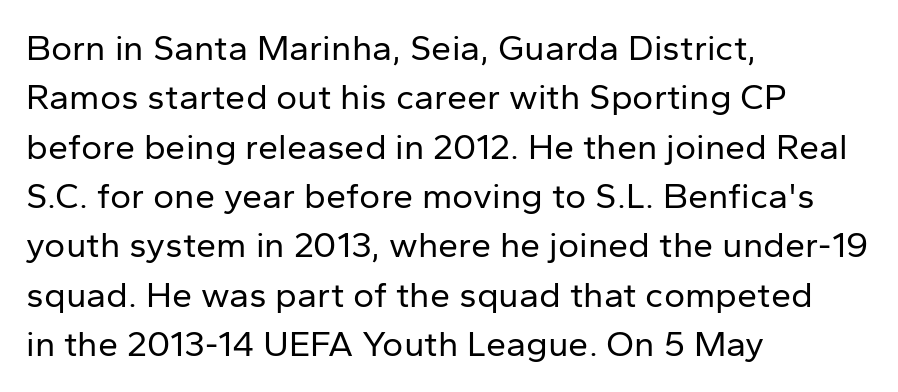
{"serif": "no", "italic": "no", "bold": "no", "weight": "regular", "width": "normal", "stroke_contrast": "low", "x_height": "medium", "monospaced": "no", "underline": "no", "align": "left", "line_spacing": "normal", "line_spacing_ratio": 1.37, "letter_spacing": "normal", "letter_spacing_em": 0.0, "glyph_px": 36}
